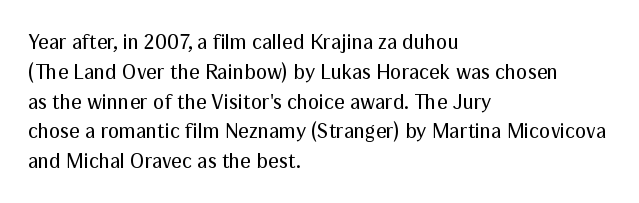
{"italic": "no", "bold": "no", "underline": "no", "align": "left", "line_spacing": "normal", "line_spacing_ratio": 1.42, "letter_spacing": "normal", "letter_spacing_em": 0.0, "glyph_px": 21}
